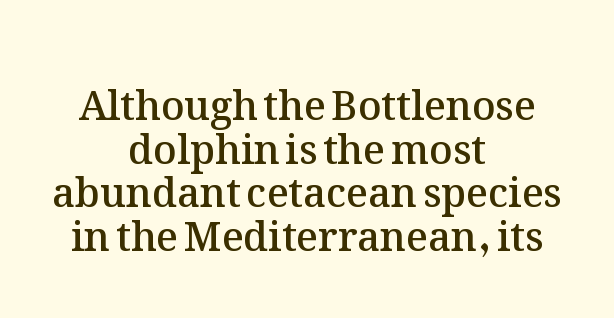
The image shows 40 px semibold type, upright; set centered, tight line spacing (1.09x), normal letter spacing, not underlined; medium stroke contrast and a medium x-height.
